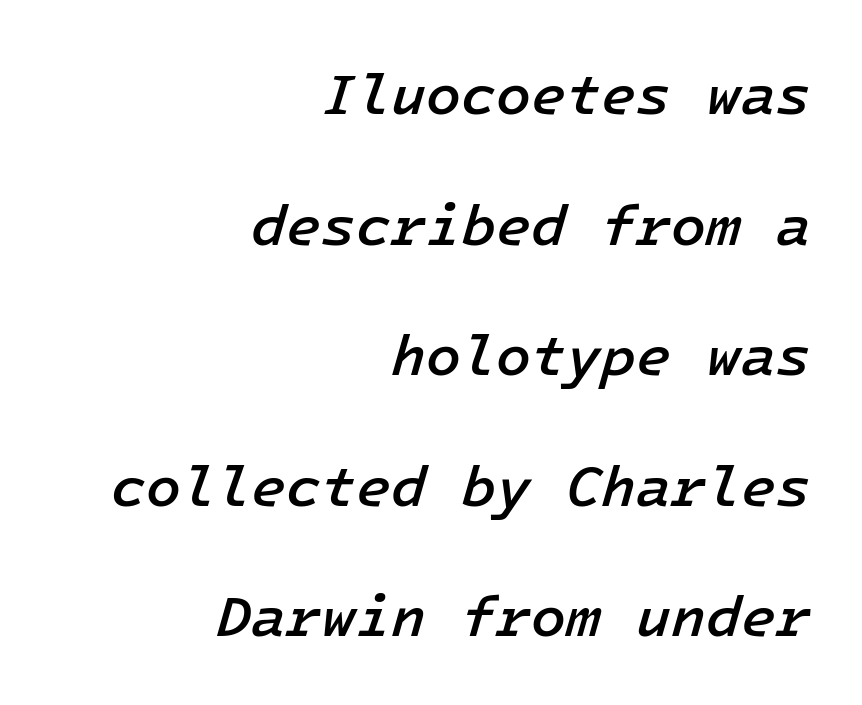
{"italic": "yes", "lean": "right", "slant_degrees": 16, "bold": "semi", "weight": "semibold", "width": "normal", "stroke_contrast": "low", "x_height": "medium", "underline": "no", "align": "right", "line_spacing": "loose", "line_spacing_ratio": 2.29, "letter_spacing": "normal", "letter_spacing_em": 0.0, "glyph_px": 57}
